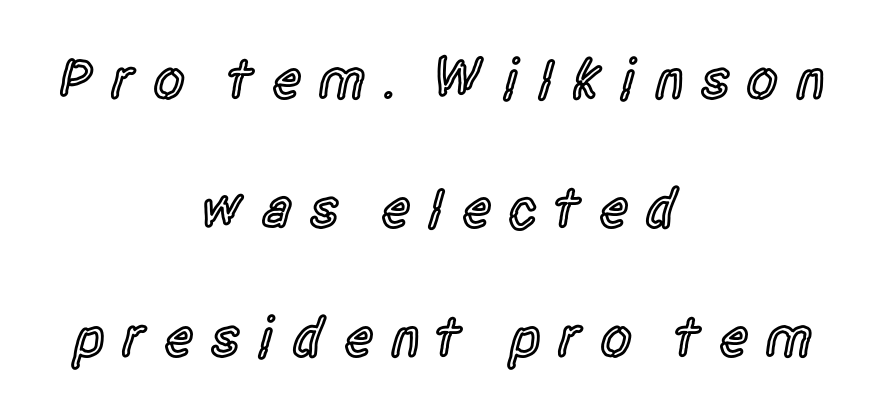
Q: Is the text bold? A: Semi-bold.
Q: Is the text italic (slanted)? A: Yes.
Q: Is the typeface a serif or a sans-serif typeface? A: Sans-serif.
Q: Is the text underlined? A: No.
Q: How is the paragraph aligned? A: Centered.
Q: Is the spacing between letters normal or unusually wide? A: Unusually wide.
Q: Is the spacing between lines tight, normal or loose? A: Loose.
Q: Width (condensed, normal, or wide)? A: Condensed.
Q: x-height? A: Large.
Q: Monospaced? A: No.
